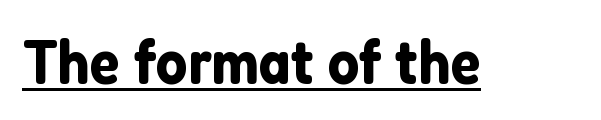
The image shows 62 px sans-serif type, upright; set normal letter spacing, underlined; low stroke contrast and a medium x-height.
